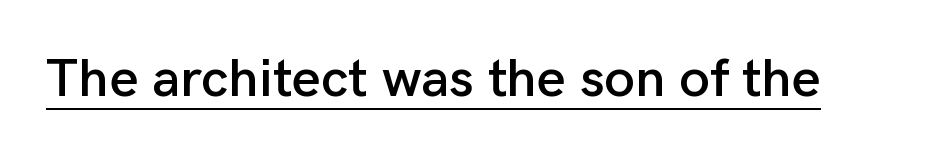
The image shows 55 px sans-serif type, upright; set normal letter spacing, underlined; low stroke contrast and a medium x-height.
